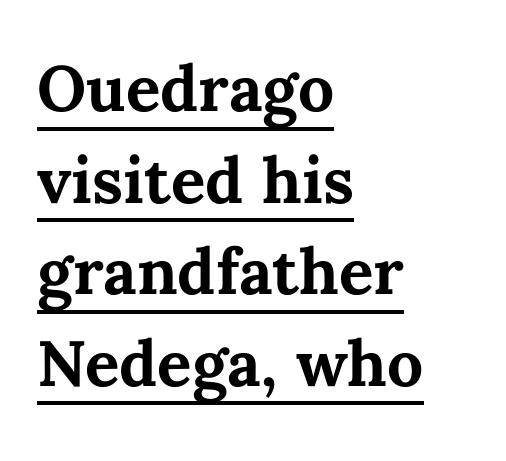
{"italic": "no", "bold": "yes", "weight": "bold", "width": "normal", "stroke_contrast": "medium", "x_height": "medium", "monospaced": "no", "underline": "yes", "align": "left", "line_spacing": "normal", "line_spacing_ratio": 1.43, "letter_spacing": "normal", "letter_spacing_em": 0.0, "glyph_px": 64}
